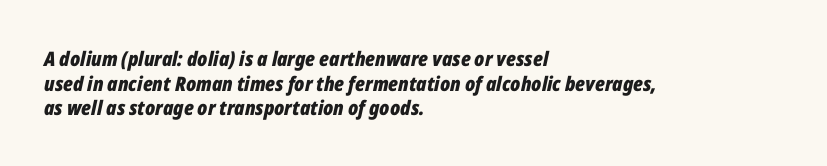
In terms of weight, the rendering is a true, heavy bold. Short and long lines alike share a common starting point at left. There's an unmistakable incline to the writing here. You could call the tracking neutral — neither tight nor loose. The baseline area is clear.
